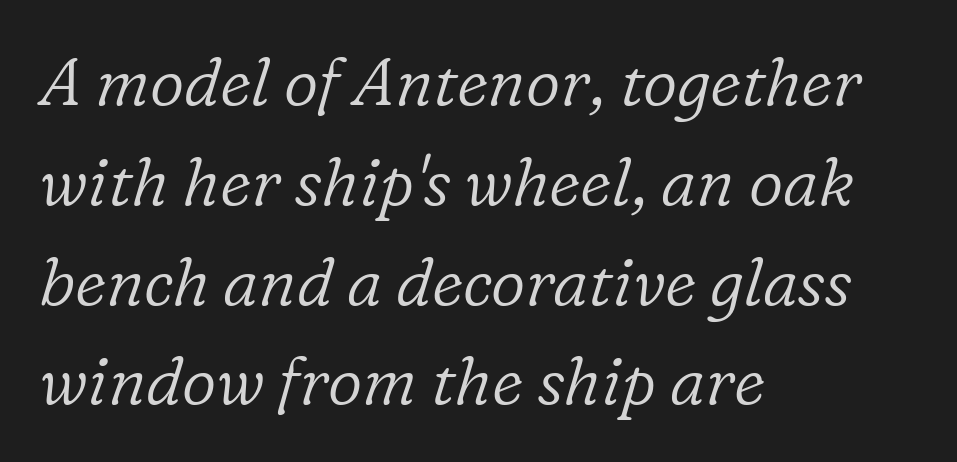
The image shows 67 px light serif type, italic (leaning right); set left-aligned, normal line spacing (1.49x), normal letter spacing, not underlined; low stroke contrast and a medium x-height.
